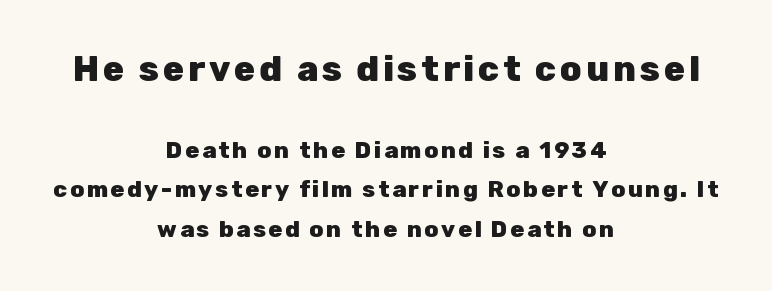
{"serif": "no", "italic": "no", "bold": "yes", "weight": "heavy", "width": "normal", "stroke_contrast": "low", "x_height": "medium", "monospaced": "no", "underline": "no", "align": "center", "line_spacing_ratio": 1.71, "larger_block": "first", "size_ratio": 1.52, "glyph_px": 35}
